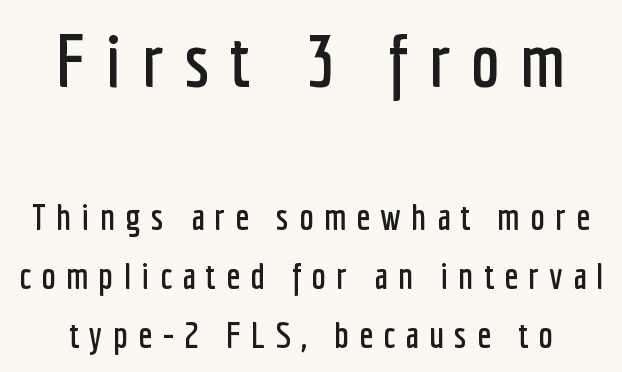
Q: Is the text italic (slanted)? A: No, it is upright.
Q: Is the typeface a serif or a sans-serif typeface? A: Sans-serif.
Q: Is the text underlined? A: No.
Q: Is the spacing between letters normal or unusually wide? A: Unusually wide.
Q: Is the spacing between lines tight, normal or loose? A: Normal.
Q: Which block of text is set in a larger size, the first (top) or the second (bottom)? A: The first (top) one.
Q: Width (condensed, normal, or wide)? A: Condensed.
Q: Stroke contrast? A: Low.
Q: x-height? A: Medium.
Q: Monospaced? A: No.
